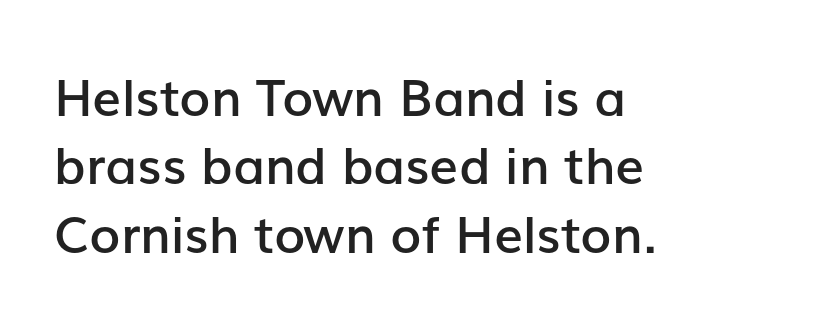
The face used here is proportionally spaced, like ordinary book or web type. Quick note: interline space is typical. The gap between lines stays unmarked. All the whitespace from short lines collects on the right. Type style note: lacks serifs. Look at the stroke-to-counter ratio: somewhat heavy, a semibold.
